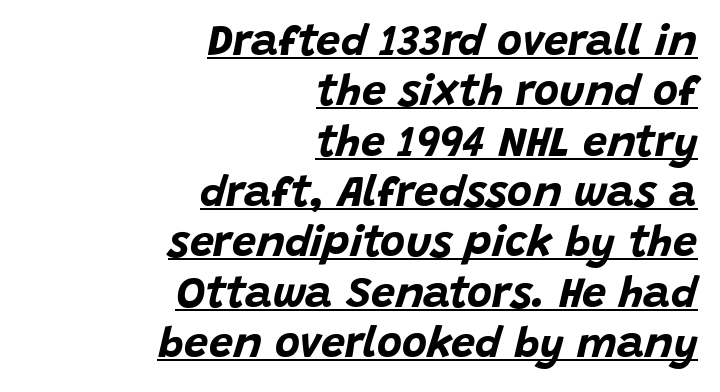
You'd pick this weight for a headline — it's a proper bold. The passage is arranged like a letterhead date or caption credit — flush right. Note the varied advance widths — an 'i' is clearly narrower than an 'm'. Would a proofreader flag this as italicized? Yes. Notice how a bar underscores the lettering throughout. Nothing unusual about the tracking: characters are spaced as the font intends.
